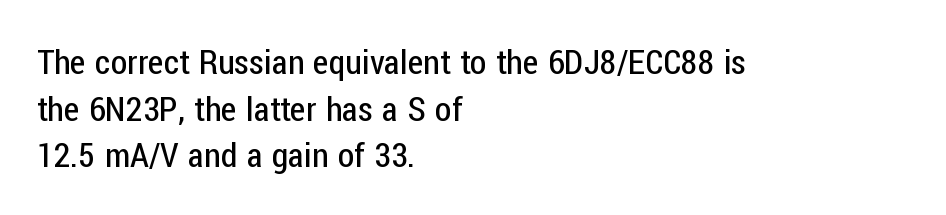
{"serif": "no", "italic": "no", "bold": "no", "weight": "regular", "width": "condensed", "stroke_contrast": "low", "x_height": "medium", "monospaced": "no", "underline": "no", "align": "left", "line_spacing": "normal", "line_spacing_ratio": 1.37, "letter_spacing": "normal", "letter_spacing_em": 0.0, "glyph_px": 34}
